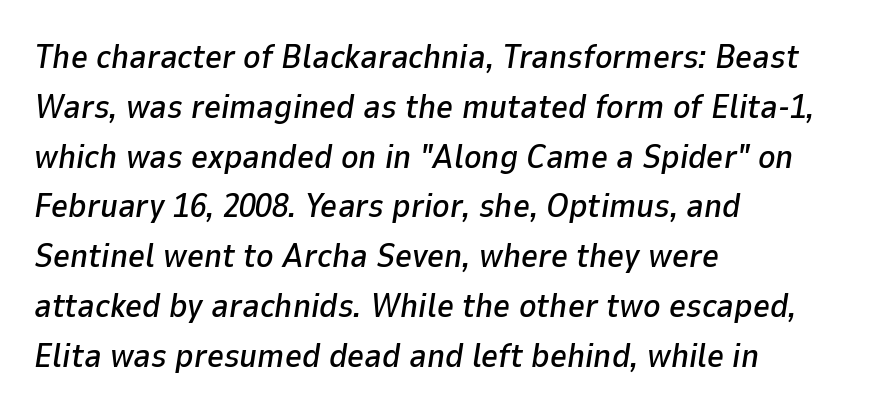
Slant detected: the letters are inclined. The face used here is proportionally spaced, like ordinary book or web type. Where is the straight margin? On the left. Each new line begins a customary step beneath the previous one.
